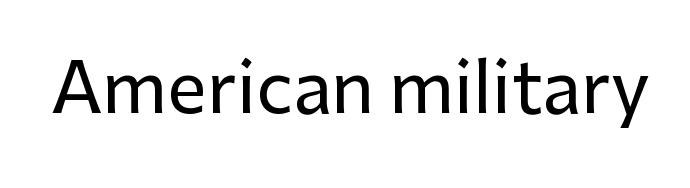
The image shows 70 px sans-serif type, upright; set normal letter spacing, not underlined; low stroke contrast and a medium x-height.
